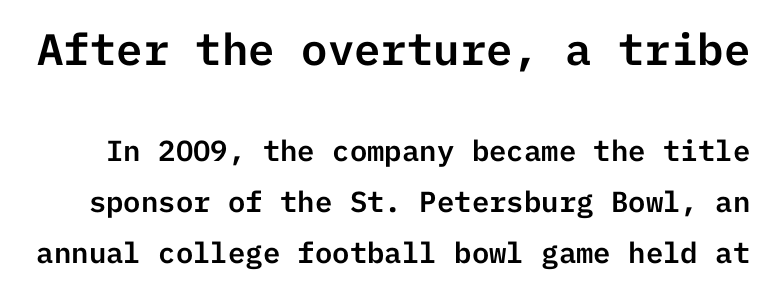
Q: Is the text italic (slanted)? A: No, it is upright.
Q: Is the typeface a serif or a sans-serif typeface? A: Sans-serif.
Q: Is the text underlined? A: No.
Q: Is the spacing between letters normal or unusually wide? A: Normal.
Q: Which block of text is set in a larger size, the first (top) or the second (bottom)? A: The first (top) one.
Q: Width (condensed, normal, or wide)? A: Normal.
Q: Stroke contrast? A: Low.
Q: x-height? A: Medium.
